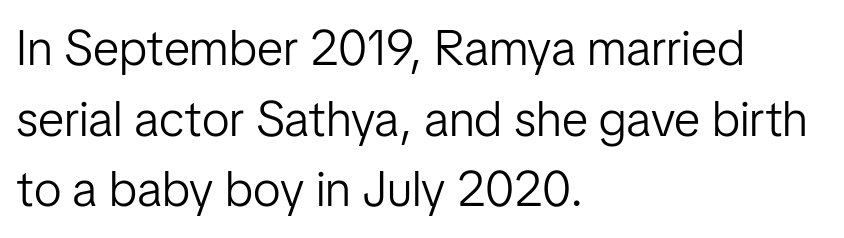
The ragged edge is on the right, which tells us the setting is flush left. On a weight scale, this lands at 450 or below. Nope, not italic — everything's standing straight. Think of a printed novel: that variable character pitch is what you see here. No extra tracking has been applied to these lines.
